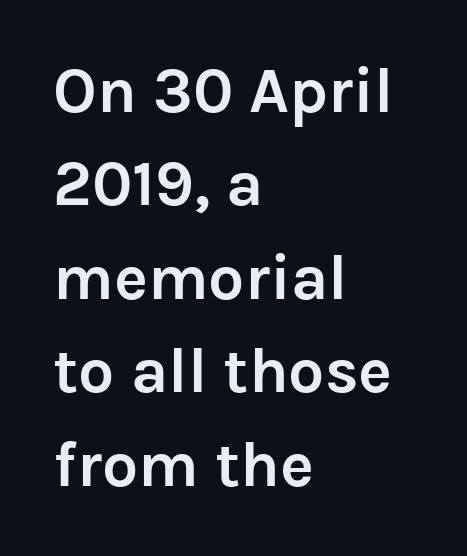
{"serif": "no", "italic": "no", "bold": "yes", "weight": "semibold", "width": "normal", "stroke_contrast": "low", "x_height": "medium", "monospaced": "no", "underline": "no", "align": "left", "line_spacing": "normal", "line_spacing_ratio": 1.46, "letter_spacing": "normal", "letter_spacing_em": 0.0, "glyph_px": 64}
